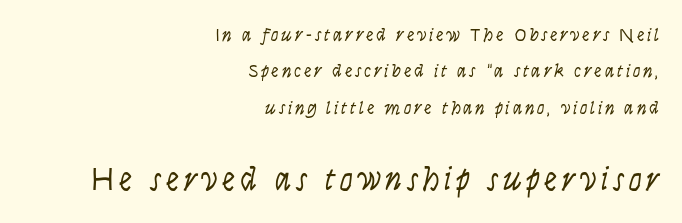
The image shows 33 px light, condensed type, italic (leaning right); set right-aligned, loose line spacing (1.92x), not underlined; the second (bottom) block is 1.74x larger; low stroke contrast and a large x-height.
